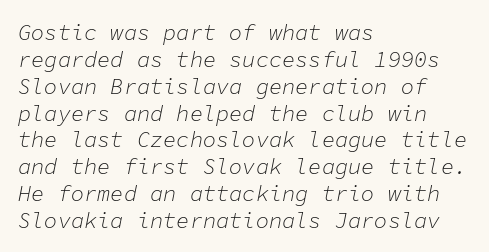
Heaviness? Minimal to ordinary, like unemphasized prose. Leftover space on each line is placed entirely after the last word. The string is rendered with underlining switched off. It's the slanting kind of type. Default kerning and tracking; the words read as compact shapes.
